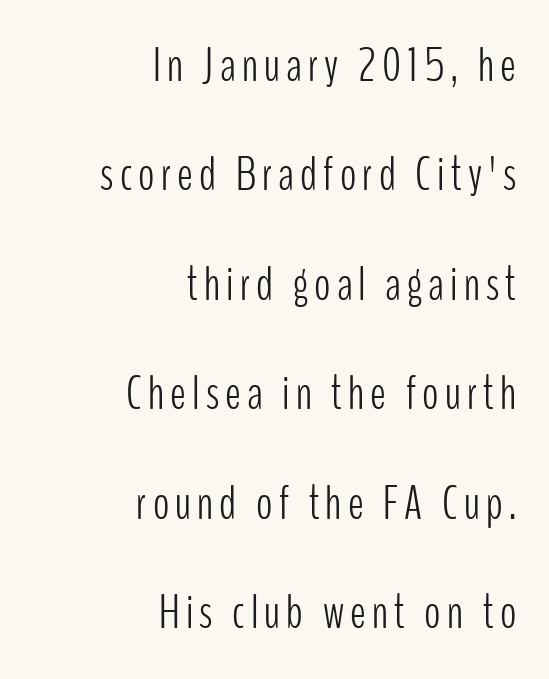
Q: Is the text bold? A: No.
Q: Is the text italic (slanted)? A: No, it is upright.
Q: Is the typeface a serif or a sans-serif typeface? A: Sans-serif.
Q: Is the text underlined? A: No.
Q: How is the paragraph aligned? A: Right-aligned.
Q: Is the spacing between lines tight, normal or loose? A: Loose.
Q: Width (condensed, normal, or wide)? A: Condensed.
Q: Stroke contrast? A: Low.
Q: x-height? A: Medium.
Q: Monospaced? A: No.
